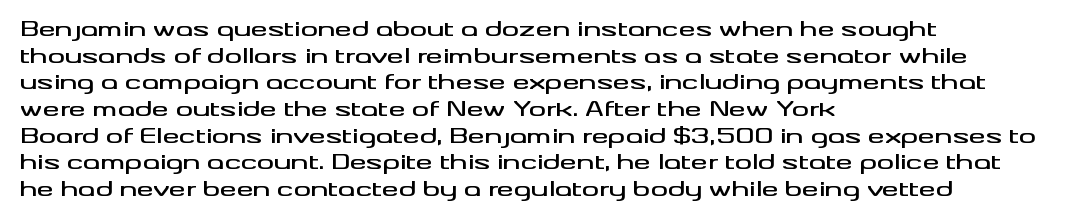
Q: Is the text italic (slanted)? A: No, it is upright.
Q: Is the text underlined? A: No.
Q: How is the paragraph aligned? A: Left-aligned.
Q: Is the spacing between letters normal or unusually wide? A: Normal.
Q: Is the spacing between lines tight, normal or loose? A: Normal.
